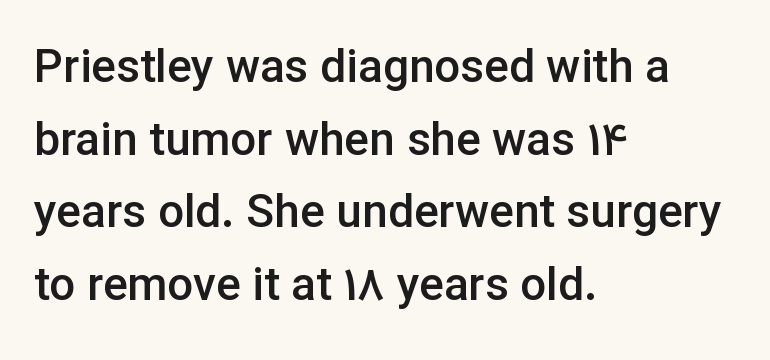
The image shows 46 px semibold sans-serif type, upright; set left-aligned, normal line spacing (1.58x), normal letter spacing, not underlined; low stroke contrast and a medium x-height.
